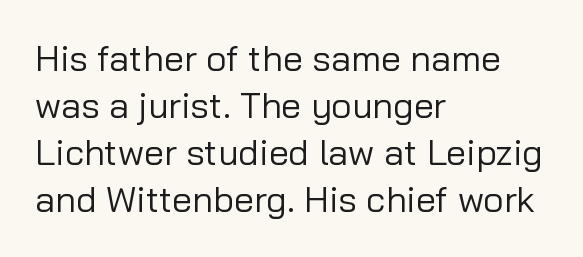
{"serif": "no", "italic": "no", "bold": "no", "weight": "regular", "width": "normal", "stroke_contrast": "low", "x_height": "medium", "monospaced": "no", "underline": "no", "align": "left", "line_spacing": "normal", "line_spacing_ratio": 1.31, "letter_spacing": "normal", "letter_spacing_em": 0.0, "glyph_px": 36}
